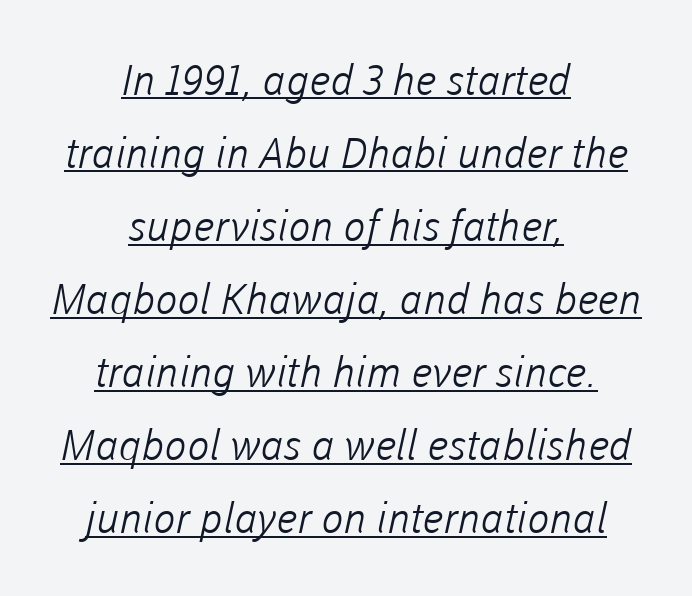
Q: Is the text bold? A: No.
Q: Is the typeface a serif or a sans-serif typeface? A: Sans-serif.
Q: Is the text underlined? A: Yes.
Q: How is the paragraph aligned? A: Centered.
Q: Is the spacing between letters normal or unusually wide? A: Normal.
Q: Width (condensed, normal, or wide)? A: Normal.
Q: Stroke contrast? A: Low.
Q: x-height? A: Medium.
Q: Monospaced? A: No.
